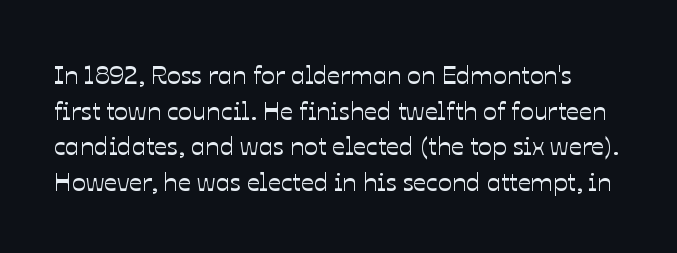
Q: Is the text italic (slanted)? A: No, it is upright.
Q: Is the text underlined? A: No.
Q: Is the spacing between letters normal or unusually wide? A: Normal.
Q: Is the spacing between lines tight, normal or loose? A: Normal.
